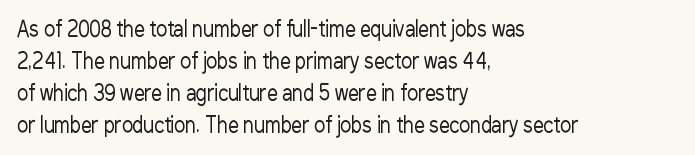
{"italic": "no", "bold": "no", "underline": "no", "align": "left", "line_spacing": "normal", "line_spacing_ratio": 1.52, "letter_spacing": "normal", "letter_spacing_em": 0.0, "glyph_px": 21}
